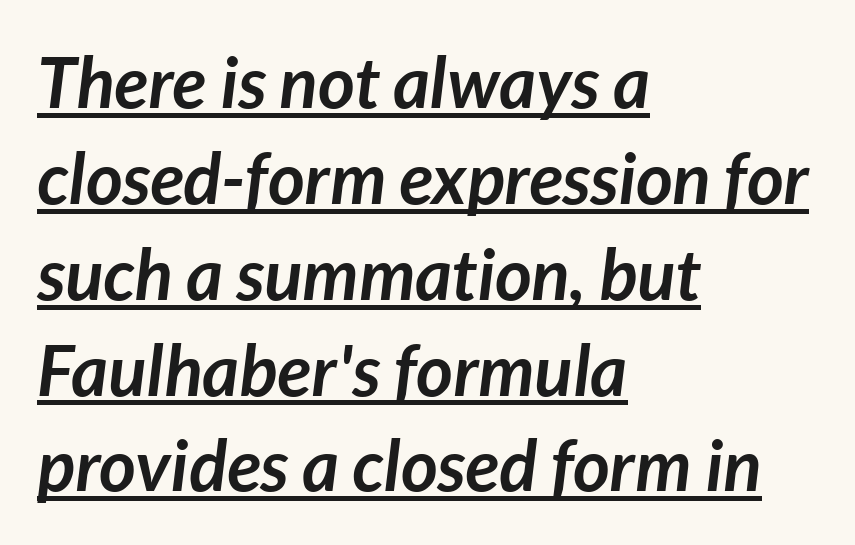
The image shows 71 px semibold type, italic (leaning right); set left-aligned, normal line spacing (1.35x), normal letter spacing, underlined; low stroke contrast and a medium x-height.
